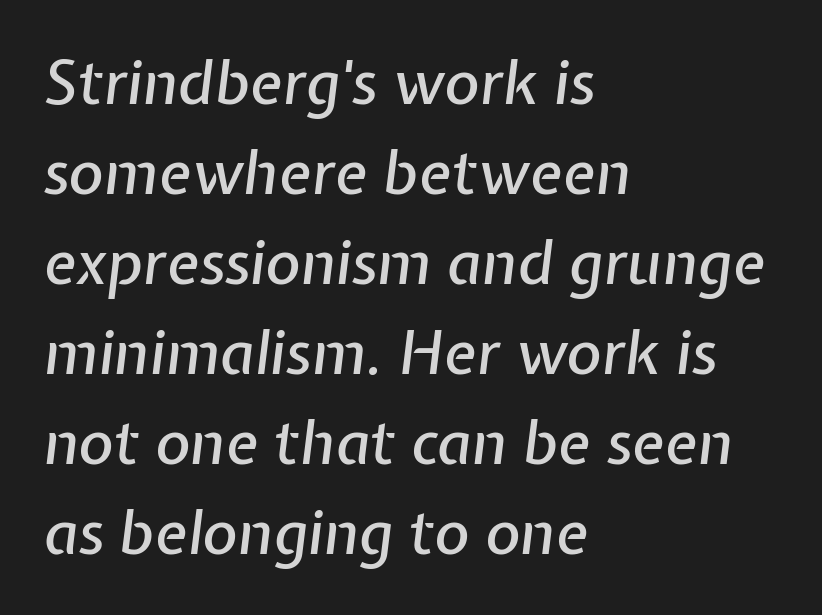
Vertical spacing — default. Does the copy run flush right? No — it runs flush left. The rendering uses natural spacing where letterforms have individual widths. Rule under the text: the space is simply empty. The horizontal fit of the characters is conventional and even.
